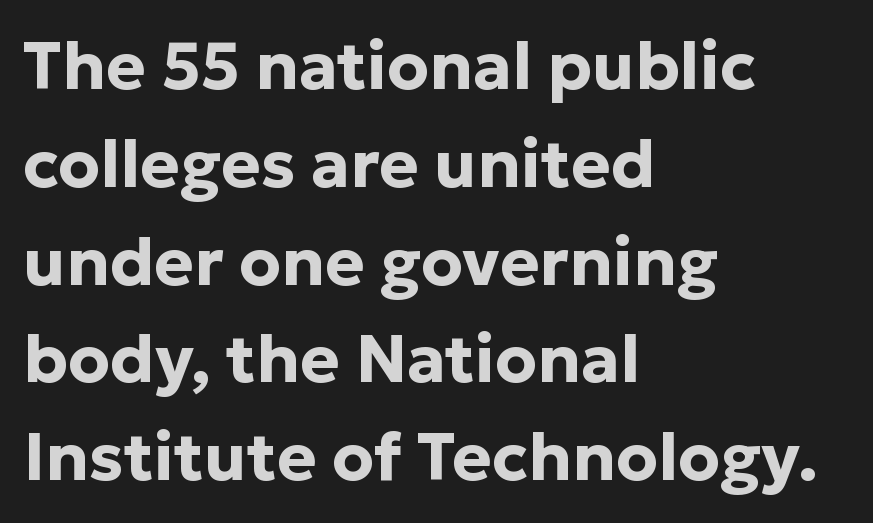
A typesetter would call this leading conventional body-copy spacing. Serif or sans? Sans — the stroke terminals are bare. Note the varied advance widths — an 'i' is clearly narrower than an 'm'. Style check: upright.
